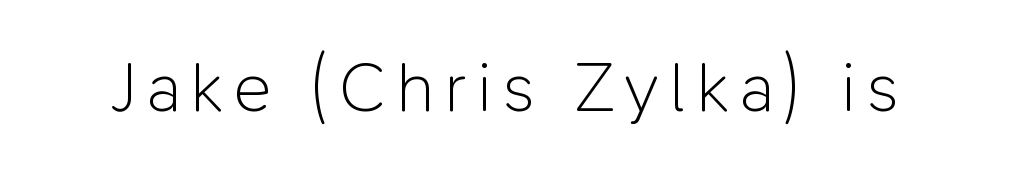
Q: Is the text bold? A: No.
Q: Is the text italic (slanted)? A: No, it is upright.
Q: Is the typeface a serif or a sans-serif typeface? A: Sans-serif.
Q: Is the text underlined? A: No.
Q: Width (condensed, normal, or wide)? A: Normal.
Q: Stroke contrast? A: Low.
Q: x-height? A: Medium.
Q: Monospaced? A: No.
